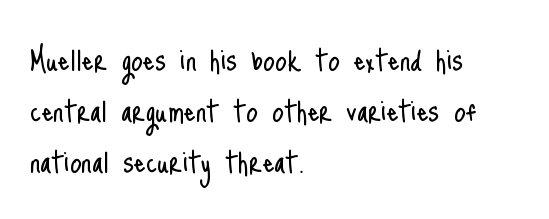
Honestly, the row spacing looks completely unremarkable. Ascenders rise straight up at ninety degrees. Varying glyph widths throughout — classic text-font behaviour. Is the block centered? No — it sits flush against the left margin. Bare-footed words on every line. A light-to-regular cut is what we see here.
